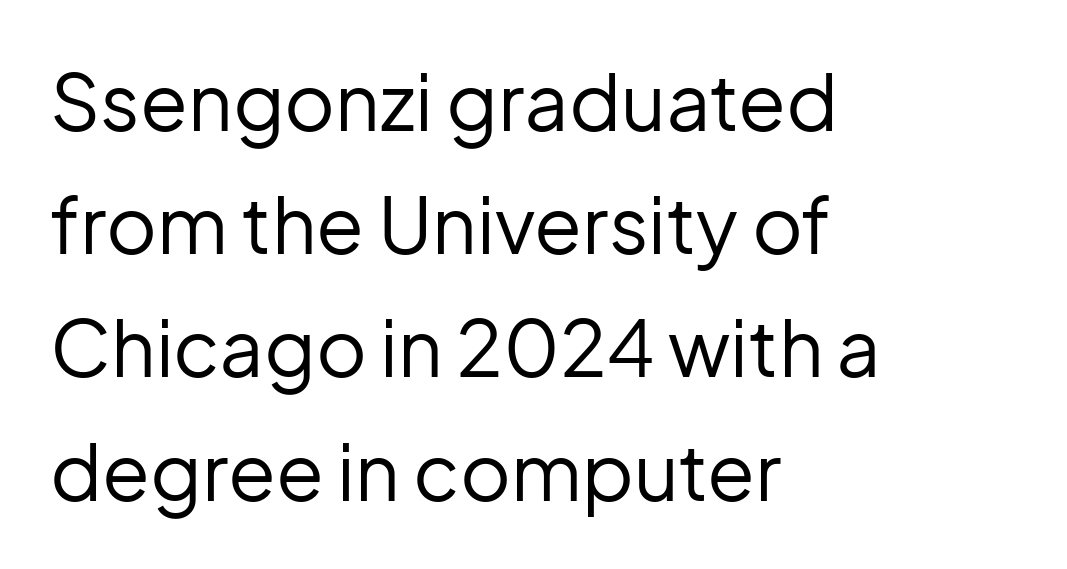
This rendering leaves character spacing at its baseline value. This is sans-serif lettering, the kind often seen on screens and signage. Regular leading. The specimen reads as upright at a glance. Left-aligned paragraph, ragged on the right.
